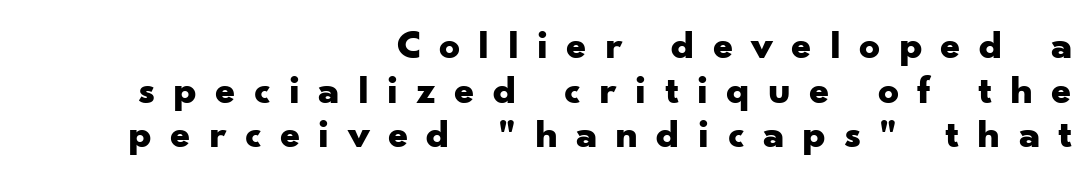
A typesetter would mark this as roman, not italic. I'd call this a sans setting — the letters go barefoot. Letters rest on an invisible, unmarked baseline. Each word looks stretched out because of the extra space between its letters. These lines are rendered in a variable-pitch font. A student would call this right alignment; a typographer would say flush right, rag left.
